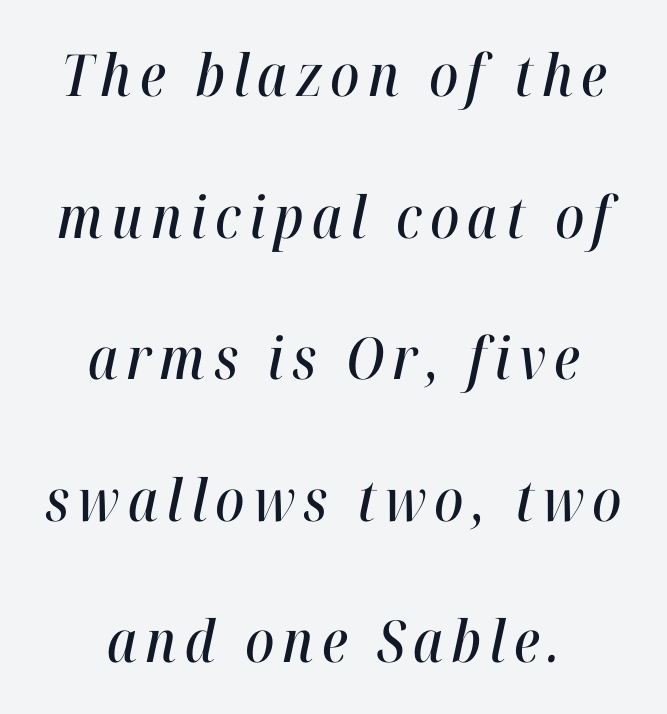
A clean baseline with only descenders dipping below it. The typesetter chose a symmetrical, centered arrangement here. The block of text is sparse from top to bottom, with ample space between rows. You could not count columns in this text — the font is proportionally spaced.
